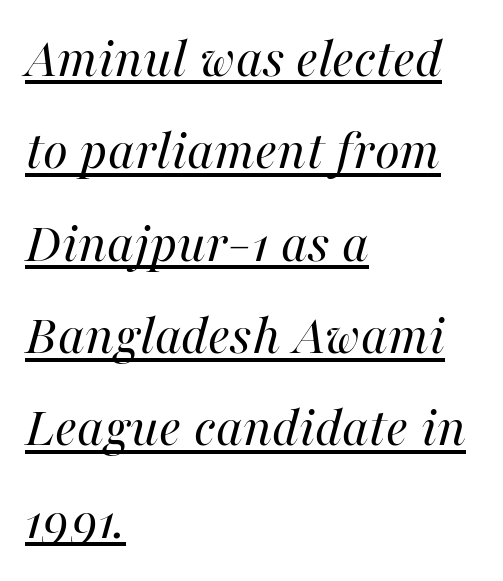
{"italic": "yes", "lean": "right", "slant_degrees": 16, "bold": "no", "weight": "regular", "width": "normal", "stroke_contrast": "high", "x_height": "medium", "monospaced": "no", "underline": "yes", "align": "left", "line_spacing": "normal", "line_spacing_ratio": 1.62, "letter_spacing": "normal", "letter_spacing_em": 0.0, "glyph_px": 57}
